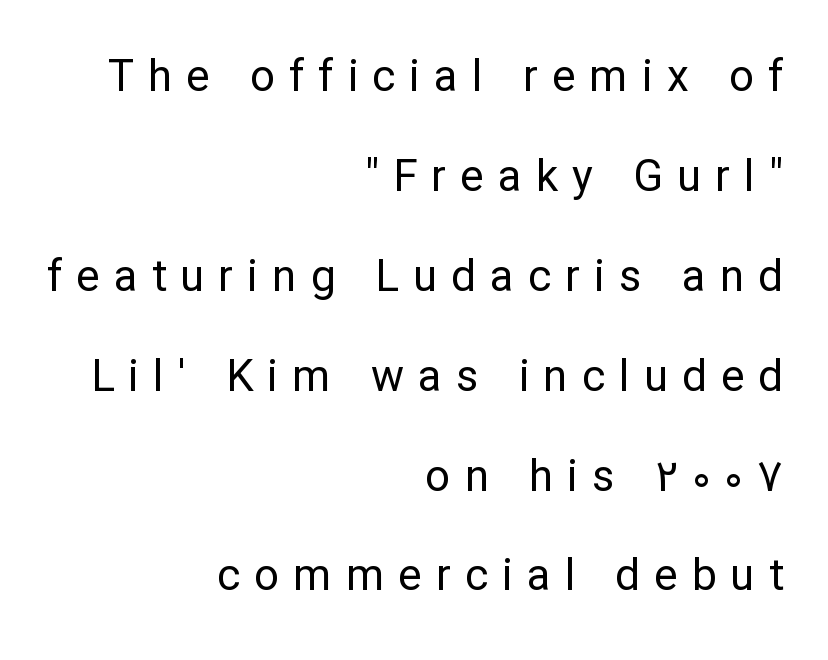
{"serif": "no", "italic": "no", "bold": "no", "weight": "regular", "width": "normal", "stroke_contrast": "low", "x_height": "medium", "monospaced": "no", "underline": "no", "align": "right", "line_spacing": "loose", "line_spacing_ratio": 2.27, "letter_spacing": "wide", "letter_spacing_em": 0.32, "glyph_px": 44}
